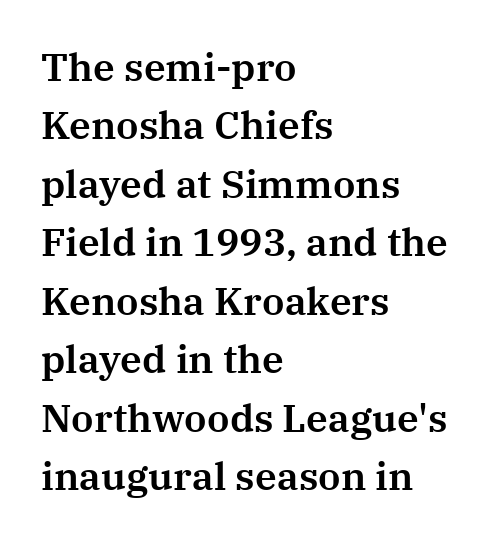
Varying glyph widths throughout — classic text-font behaviour. Decoration check: the copy has no underline. The face used here is rendered with its standard letterfit. The setting favours the left margin, as ordinary paragraphs usually do. I'd call this a serif setting — the letters wear small feet.
